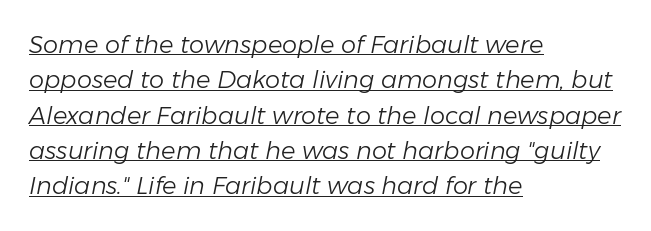
Q: Is the text bold? A: No.
Q: Is the text italic (slanted)? A: Yes, it leans right by about 11 degrees.
Q: Is the text underlined? A: Yes.
Q: How is the paragraph aligned? A: Left-aligned.
Q: Is the spacing between letters normal or unusually wide? A: Normal.
Q: Is the spacing between lines tight, normal or loose? A: Normal.
